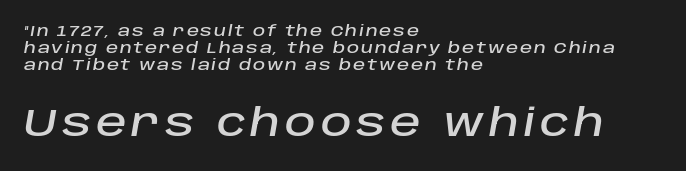
{"italic": "yes", "lean": "right", "slant_degrees": 10, "width": "normal", "stroke_contrast": "low", "x_height": "large", "monospaced": "no", "underline": "no", "align": "left", "line_spacing": "tight", "line_spacing_ratio": 1.13, "larger_block": "second", "size_ratio": 2.53, "glyph_px": 38}
